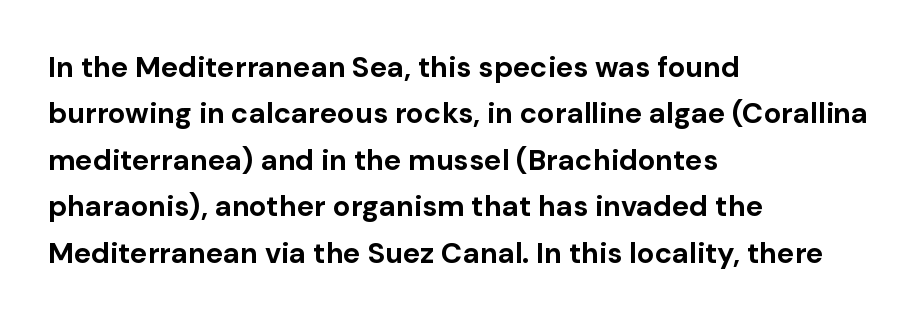
Look at the stroke-to-counter ratio: heavy, a bold. Descenders are the only things crossing below the line. Spacing verdict: proportional, widths tailored to each character. Students, note that the glyphs here touch the page at normal intervals.
